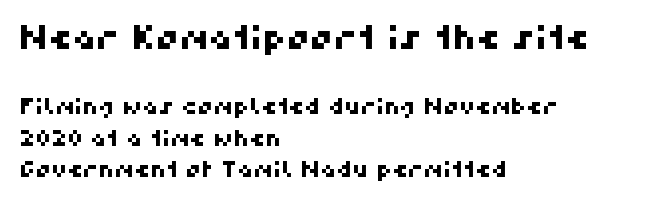
The face used here is a sans, in the tradition of grotesques and geometrics. The earlier block is typeset at a bigger size than the later block. The letters advance in unequal steps, a hallmark of proportional type. Does the copy run flush right? No — it runs flush left. The lines sit at an ordinary, default distance from one another. No extra tracking has been applied to these lines.
